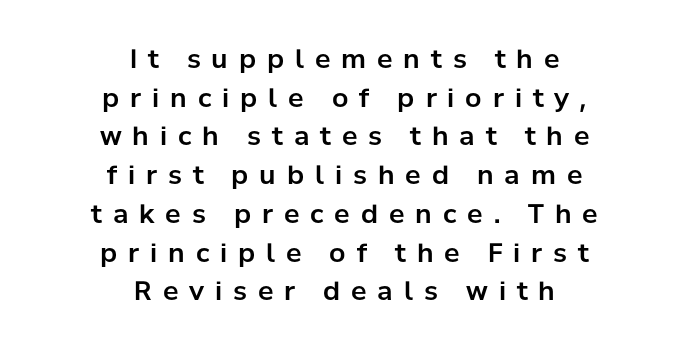
Each word looks stretched out because of the extra space between its letters. Every stem runs plumb, perpendicular to the baseline. Does the leading feel generous? No, just average. Each line is balanced around a shared central axis.
